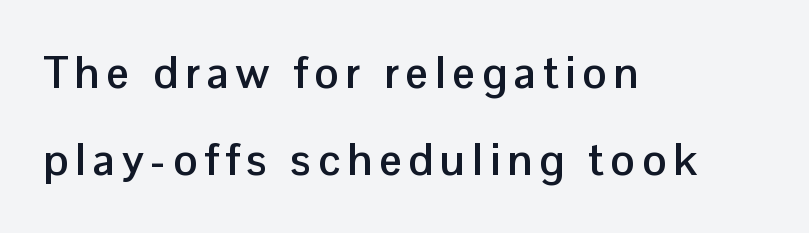
Q: Is the text bold? A: Yes.
Q: Is the text italic (slanted)? A: No, it is upright.
Q: Is the typeface a serif or a sans-serif typeface? A: Sans-serif.
Q: Is the text underlined? A: No.
Q: How is the paragraph aligned? A: Left-aligned.
Q: Is the spacing between lines tight, normal or loose? A: Loose.
Q: Width (condensed, normal, or wide)? A: Normal.
Q: Stroke contrast? A: Low.
Q: x-height? A: Medium.
Q: Monospaced? A: No.
